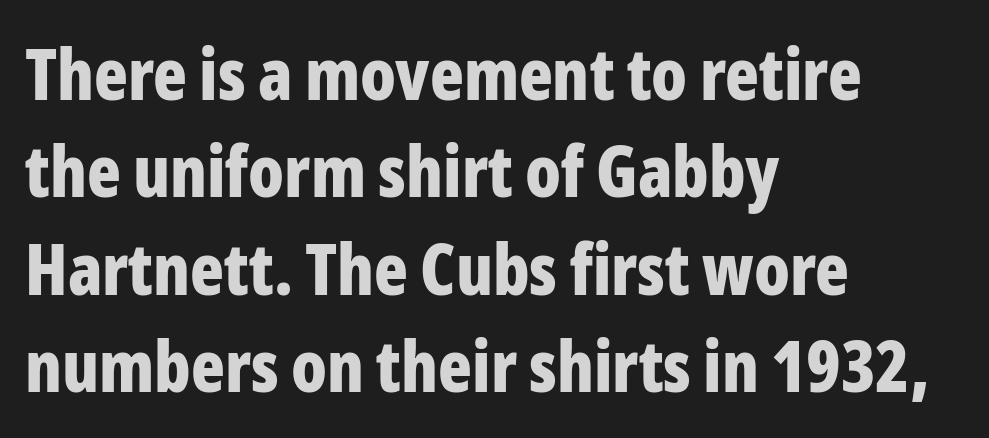
Q: Is the text bold? A: Yes.
Q: Is the text italic (slanted)? A: No, it is upright.
Q: Is the typeface a serif or a sans-serif typeface? A: Sans-serif.
Q: Is the text underlined? A: No.
Q: How is the paragraph aligned? A: Left-aligned.
Q: Is the spacing between letters normal or unusually wide? A: Normal.
Q: Is the spacing between lines tight, normal or loose? A: Normal.
Q: Width (condensed, normal, or wide)? A: Condensed.
Q: Stroke contrast? A: Low.
Q: x-height? A: Medium.
Q: Monospaced? A: No.
